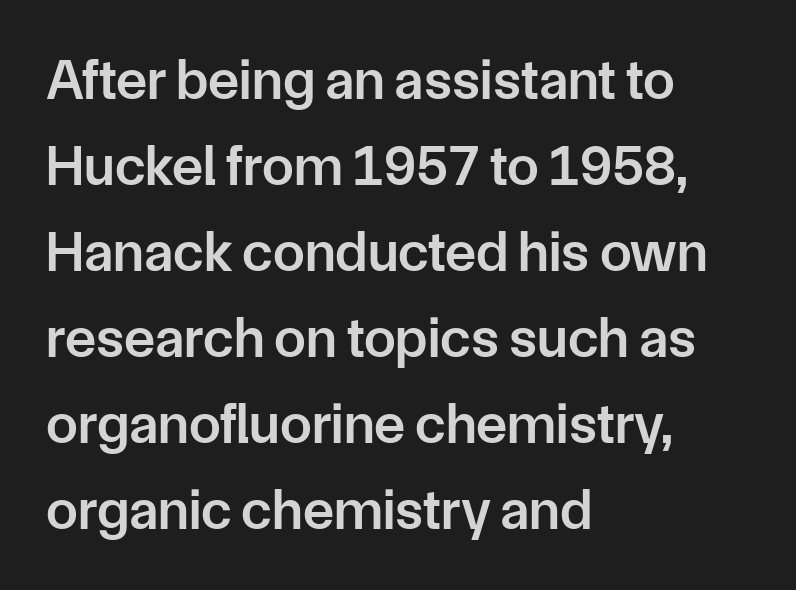
The image shows 57 px semibold sans-serif type, upright; set left-aligned, normal line spacing (1.51x), normal letter spacing, not underlined; low stroke contrast and a medium x-height.
